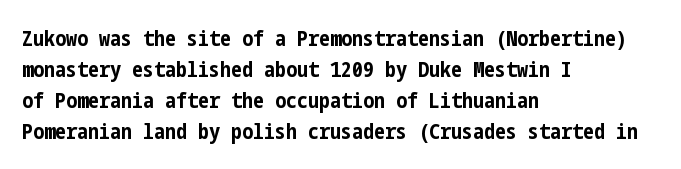
Q: Is the text bold? A: Yes.
Q: Is the text italic (slanted)? A: No, it is upright.
Q: Is the text underlined? A: No.
Q: How is the paragraph aligned? A: Left-aligned.
Q: Is the spacing between letters normal or unusually wide? A: Normal.
Q: Is the spacing between lines tight, normal or loose? A: Normal.
